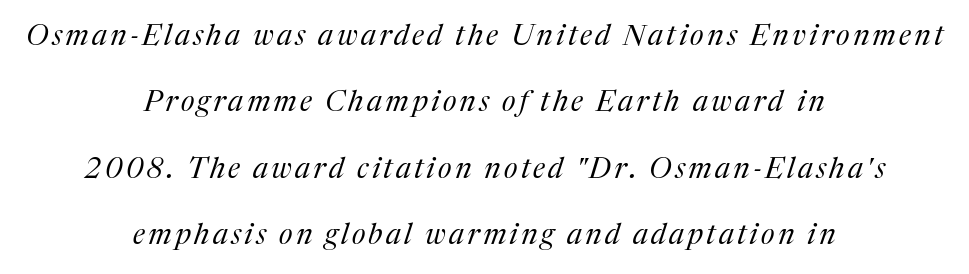
The image shows 29 px regular-weight serif type, italic (leaning right); set centered, loose line spacing (2.29x), not underlined; medium stroke contrast and a medium x-height.
